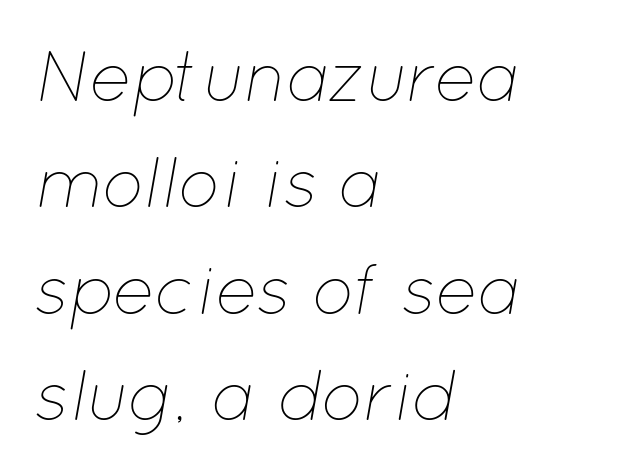
Compared with a centered layout, this one pins lines to the left instead. This sample uses plain, unmodified letter spacing. Notice how descenders clear the ascenders below comfortably — that's standard leading. This reads as an unemphasized weight, regular at the heaviest.
